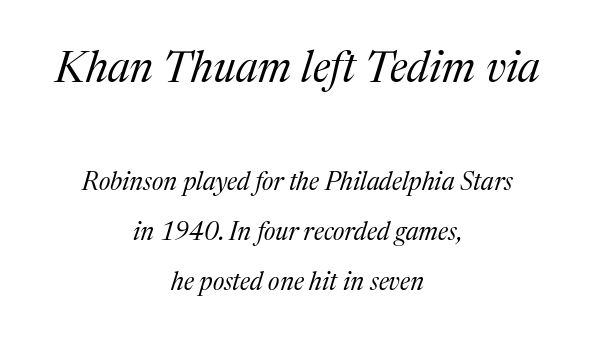
Q: Is the text bold? A: No.
Q: Is the text italic (slanted)? A: Yes, it leans right by about 17 degrees.
Q: Is the typeface a serif or a sans-serif typeface? A: Serif.
Q: Is the text underlined? A: No.
Q: How is the paragraph aligned? A: Centered.
Q: Is the spacing between letters normal or unusually wide? A: Normal.
Q: Is the spacing between lines tight, normal or loose? A: Loose.
Q: Which block of text is set in a larger size, the first (top) or the second (bottom)? A: The first (top) one.
Q: Width (condensed, normal, or wide)? A: Normal.
Q: Stroke contrast? A: Medium.
Q: x-height? A: Medium.
Q: Monospaced? A: No.
